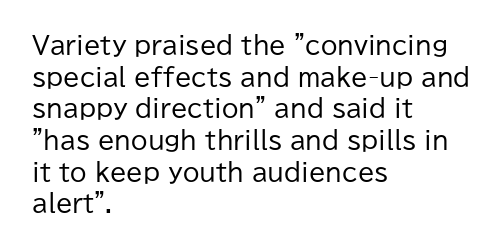
The image shows 24 px text type, upright; set left-aligned, normal line spacing (1.32x), normal letter spacing, not underlined.
